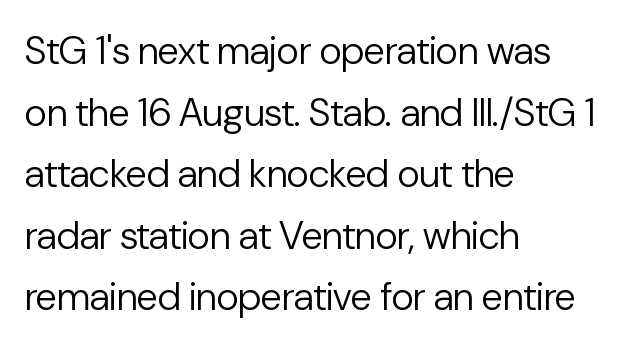
Q: Is the text bold? A: No.
Q: Is the text italic (slanted)? A: No, it is upright.
Q: Is the typeface a serif or a sans-serif typeface? A: Sans-serif.
Q: Is the text underlined? A: No.
Q: How is the paragraph aligned? A: Left-aligned.
Q: Is the spacing between letters normal or unusually wide? A: Normal.
Q: Is the spacing between lines tight, normal or loose? A: Normal.
Q: Width (condensed, normal, or wide)? A: Normal.
Q: Stroke contrast? A: Low.
Q: x-height? A: Medium.
Q: Monospaced? A: No.
